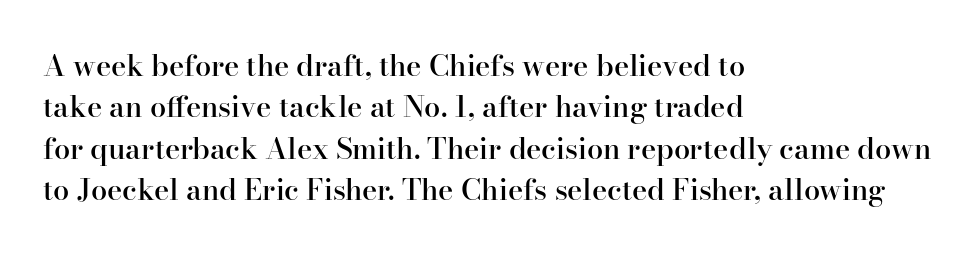
Q: Is the text bold? A: Semi-bold.
Q: Is the text italic (slanted)? A: No, it is upright.
Q: Is the typeface a serif or a sans-serif typeface? A: Serif.
Q: Is the text underlined? A: No.
Q: How is the paragraph aligned? A: Left-aligned.
Q: Is the spacing between letters normal or unusually wide? A: Normal.
Q: Is the spacing between lines tight, normal or loose? A: Normal.
Q: Width (condensed, normal, or wide)? A: Normal.
Q: Stroke contrast? A: High.
Q: x-height? A: Small.
Q: Monospaced? A: No.
